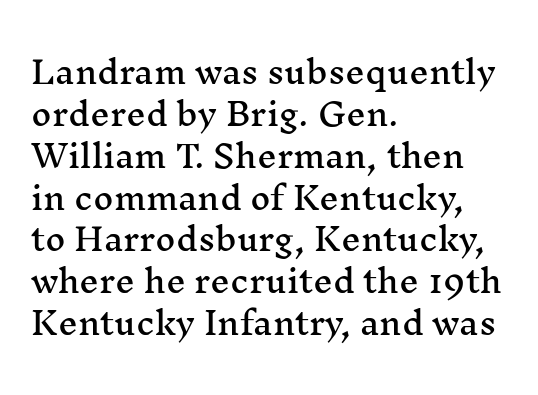
The horizontal fit of the characters is conventional and even. Interline gaps are of average width in this sample. Rendered with straight, roman letterforms. Here the designer chose a conventional face with non-uniform glyph widths. The baseline area is clear.
